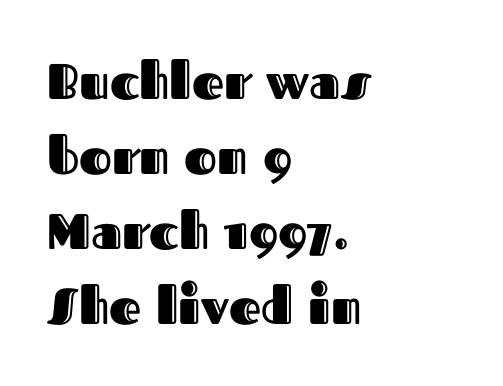
Q: Is the text italic (slanted)? A: No, it is upright.
Q: Is the text underlined? A: No.
Q: How is the paragraph aligned? A: Left-aligned.
Q: Is the spacing between letters normal or unusually wide? A: Normal.
Q: Is the spacing between lines tight, normal or loose? A: Normal.
Q: Width (condensed, normal, or wide)? A: Normal.
Q: x-height? A: Medium.
Q: Monospaced? A: No.
